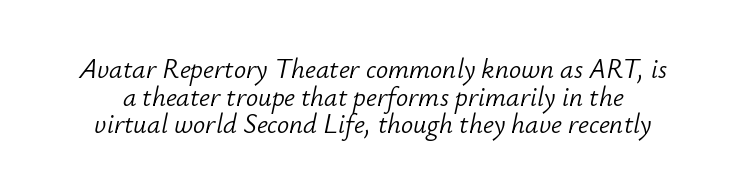
{"italic": "yes", "lean": "right", "slant_degrees": 12, "bold": "no", "underline": "no", "line_spacing": "tight", "line_spacing_ratio": 1.02, "letter_spacing": "normal", "letter_spacing_em": 0.0, "glyph_px": 27}
